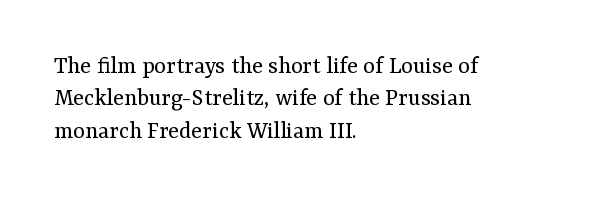
{"italic": "no", "bold": "no", "underline": "no", "align": "left", "line_spacing": "normal", "line_spacing_ratio": 1.3, "letter_spacing": "normal", "letter_spacing_em": 0.0, "glyph_px": 25}
